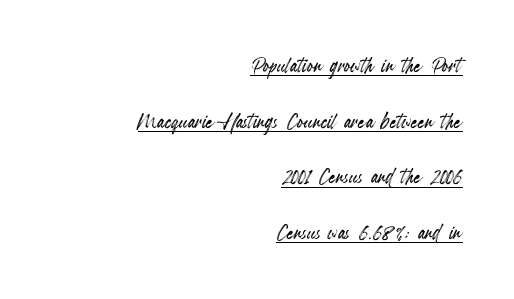
These lines keep a tight, regular rhythm from letter to letter. Honestly, the underline is the first thing you notice here. The compositor pushed each line to the right boundary. The designer dialed line spacing up above the default.
